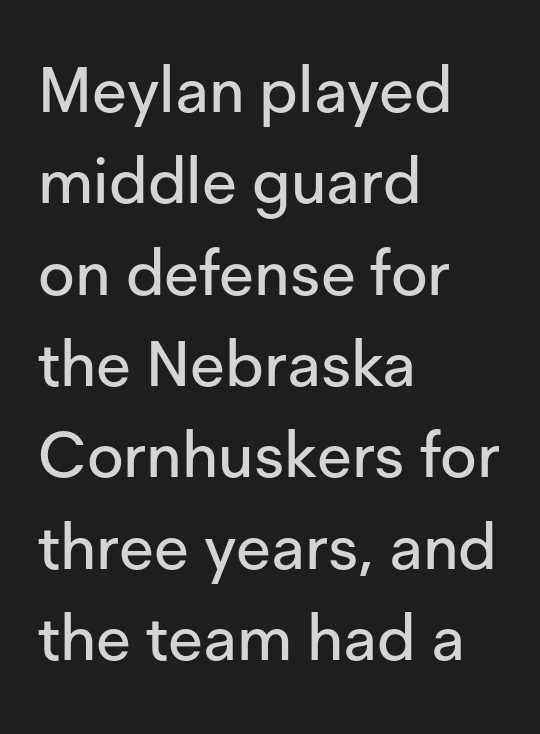
{"serif": "no", "italic": "no", "width": "normal", "stroke_contrast": "low", "x_height": "medium", "monospaced": "no", "underline": "no", "align": "left", "line_spacing": "normal", "line_spacing_ratio": 1.45, "letter_spacing": "normal", "letter_spacing_em": 0.0, "glyph_px": 63}
